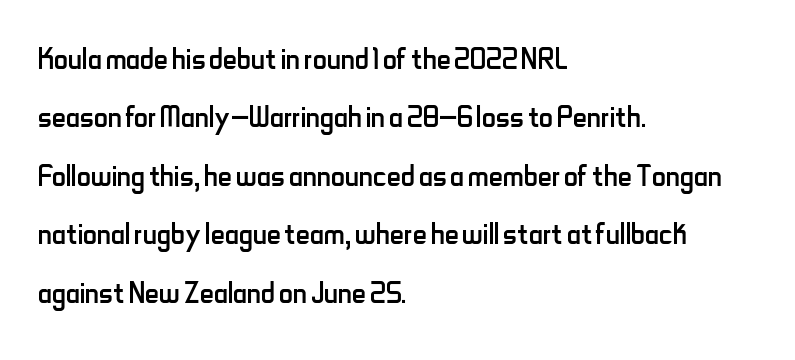
You could not count columns in this text — the font is proportionally spaced. The strokes are not fattened; the text isn't bold. Each word holds together tightly as a unit, with standard inter-letter gaps. This rendering uses left alignment, leaving the right contour irregular. Italic? Not at all — the glyphs are vertical.
